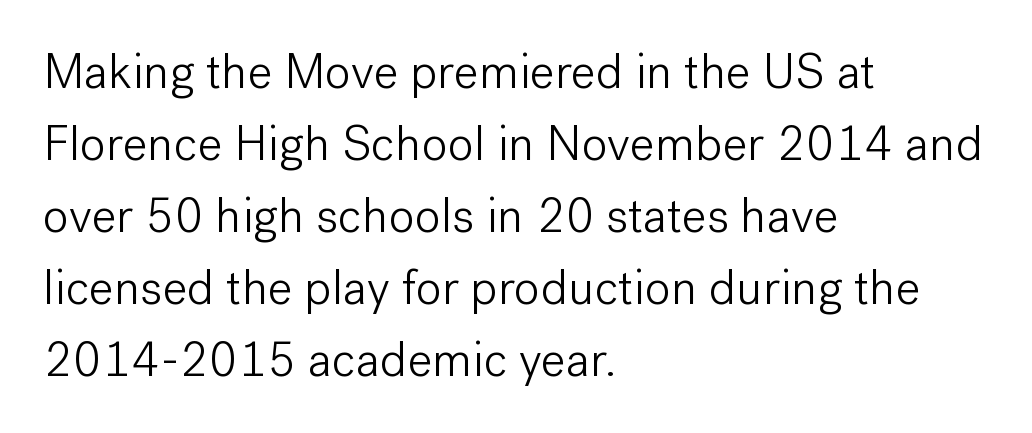
Q: Is the text bold? A: No.
Q: Is the text italic (slanted)? A: No, it is upright.
Q: Is the typeface a serif or a sans-serif typeface? A: Sans-serif.
Q: Is the text underlined? A: No.
Q: How is the paragraph aligned? A: Left-aligned.
Q: Is the spacing between letters normal or unusually wide? A: Normal.
Q: Is the spacing between lines tight, normal or loose? A: Normal.
Q: Width (condensed, normal, or wide)? A: Normal.
Q: Stroke contrast? A: Low.
Q: x-height? A: Medium.
Q: Monospaced? A: No.
